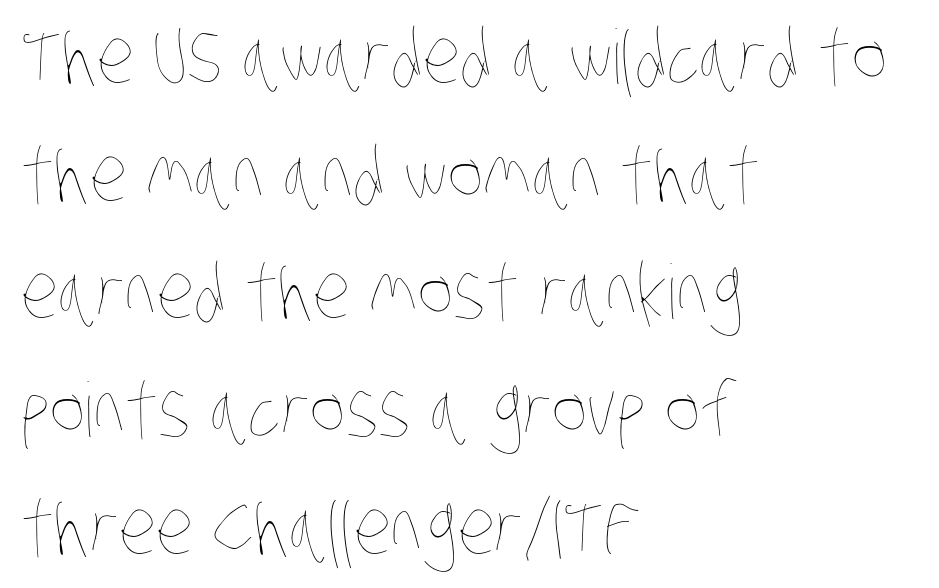
{"bold": "no", "weight": "thin", "width": "condensed", "stroke_contrast": "low", "x_height": "large", "monospaced": "no", "underline": "no", "align": "left", "line_spacing": "normal", "line_spacing_ratio": 1.57, "letter_spacing": "normal", "letter_spacing_em": 0.0, "glyph_px": 75}
